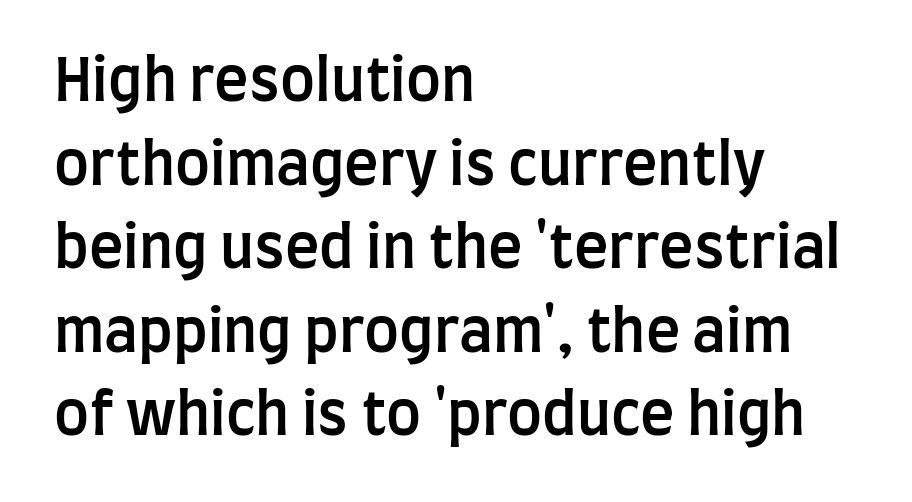
{"serif": "no", "italic": "no", "bold": "semi", "weight": "semibold", "width": "condensed", "stroke_contrast": "low", "x_height": "large", "monospaced": "no", "underline": "no", "align": "left", "line_spacing": "normal", "line_spacing_ratio": 1.44, "letter_spacing": "normal", "letter_spacing_em": 0.0, "glyph_px": 58}
